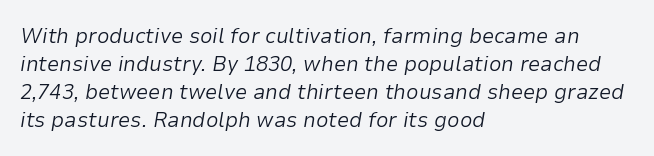
The image shows 22 px text type, italic (leaning right); set left-aligned, normal line spacing (1.28x), normal letter spacing, not underlined.
